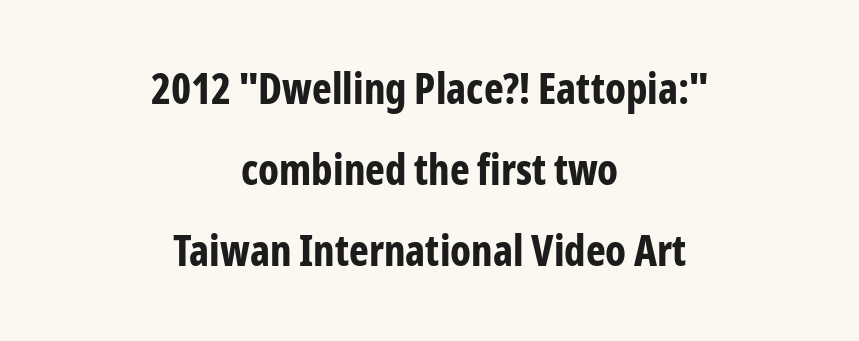
Q: Is the text bold? A: Yes.
Q: Is the text italic (slanted)? A: No, it is upright.
Q: Is the typeface a serif or a sans-serif typeface? A: Sans-serif.
Q: Is the text underlined? A: No.
Q: How is the paragraph aligned? A: Centered.
Q: Is the spacing between letters normal or unusually wide? A: Normal.
Q: Is the spacing between lines tight, normal or loose? A: Loose.
Q: Width (condensed, normal, or wide)? A: Condensed.
Q: Stroke contrast? A: Low.
Q: x-height? A: Medium.
Q: Monospaced? A: No.
